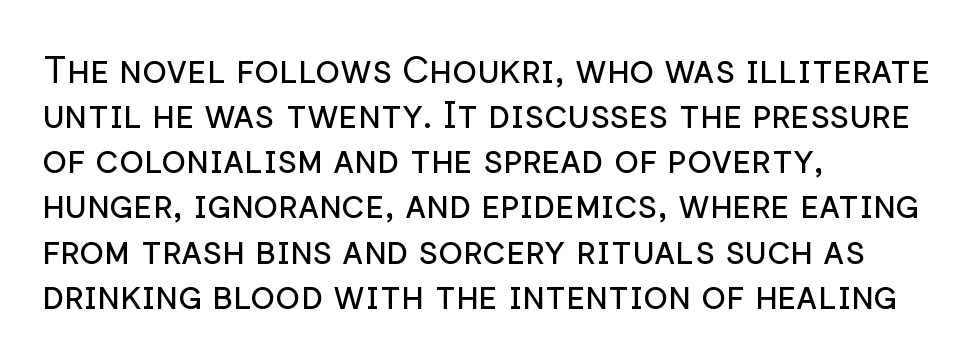
{"serif": "no", "italic": "no", "bold": "no", "weight": "regular", "width": "normal", "stroke_contrast": "low", "x_height": "medium", "monospaced": "no", "underline": "no", "align": "left", "line_spacing_ratio": 1.22, "letter_spacing": "normal", "letter_spacing_em": 0.0, "glyph_px": 37}
